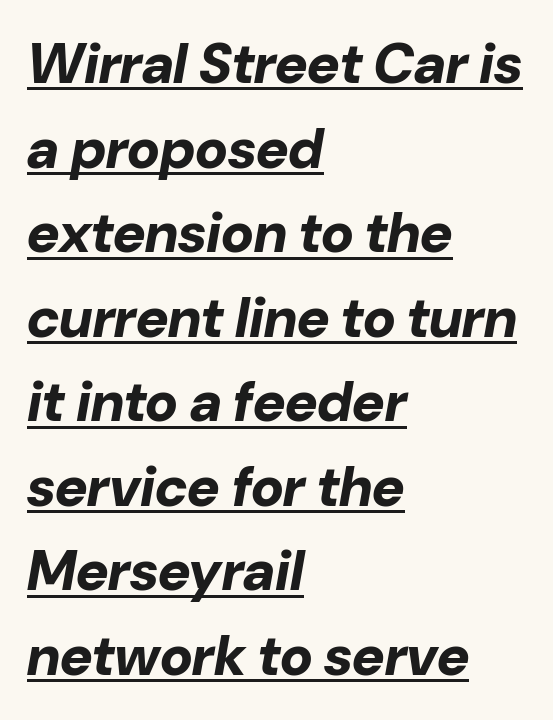
{"italic": "yes", "lean": "right", "slant_degrees": 10, "bold": "yes", "weight": "bold", "width": "normal", "stroke_contrast": "low", "x_height": "medium", "monospaced": "no", "underline": "yes", "align": "left", "line_spacing": "normal", "line_spacing_ratio": 1.51, "letter_spacing": "normal", "letter_spacing_em": 0.0, "glyph_px": 56}
